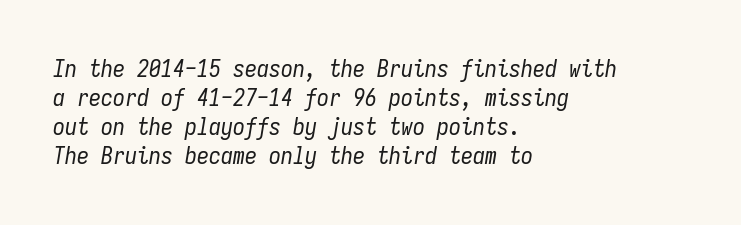
Q: Is the text bold? A: No.
Q: Is the text italic (slanted)? A: Yes, it leans right by about 9 degrees.
Q: Is the text underlined? A: No.
Q: How is the paragraph aligned? A: Left-aligned.
Q: Is the spacing between letters normal or unusually wide? A: Normal.
